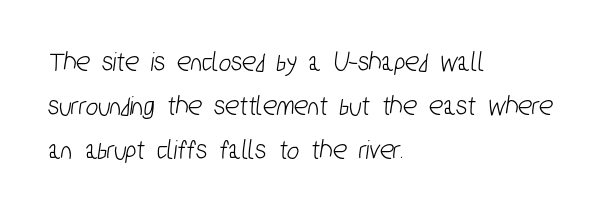
Horizontal alignment here is leftward, the default for most running prose. Letters rest on an invisible, unmarked baseline. Each letter's strokes conclude bluntly, with no projecting serifs. Do the characters align in a grid? No, the font is proportional. Reading down the column, the eye jumps a familiar distance to each next line. Each word holds together tightly as a unit, with standard inter-letter gaps.
